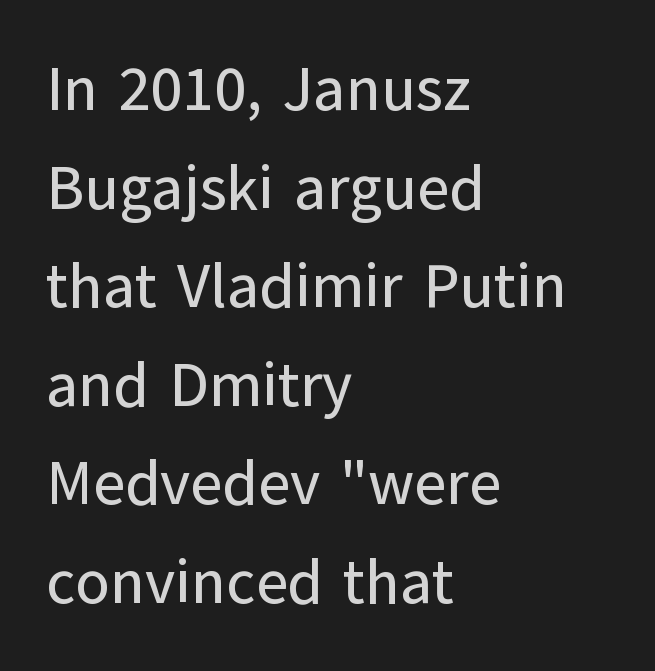
The image shows 62 px sans-serif type, upright; set left-aligned, normal line spacing (1.59x), normal letter spacing, not underlined; low stroke contrast and a medium x-height.
